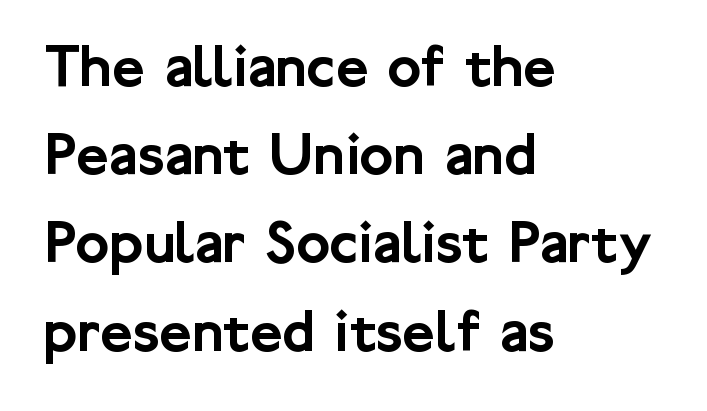
The string is rendered with underlining switched off. Caption: multi-line text, flush left, ragged right. You can tell from the bare stems that sans-serif type was used. What stands out about the letter spacing? Nothing — it is the standard amount. The letters stand straight up with perfectly vertical stems.
